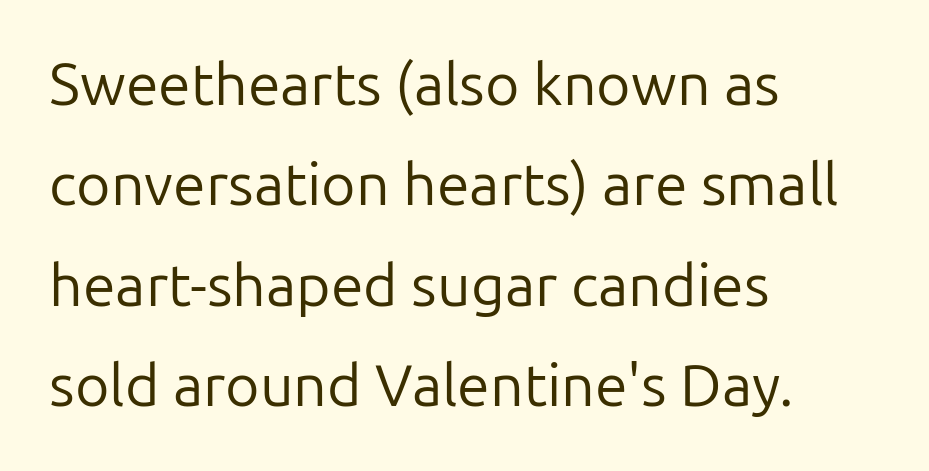
{"serif": "no", "italic": "no", "bold": "no", "weight": "regular", "width": "normal", "stroke_contrast": "low", "x_height": "medium", "monospaced": "no", "underline": "no", "align": "left", "line_spacing": "normal", "line_spacing_ratio": 1.7, "letter_spacing": "normal", "letter_spacing_em": 0.0, "glyph_px": 59}
